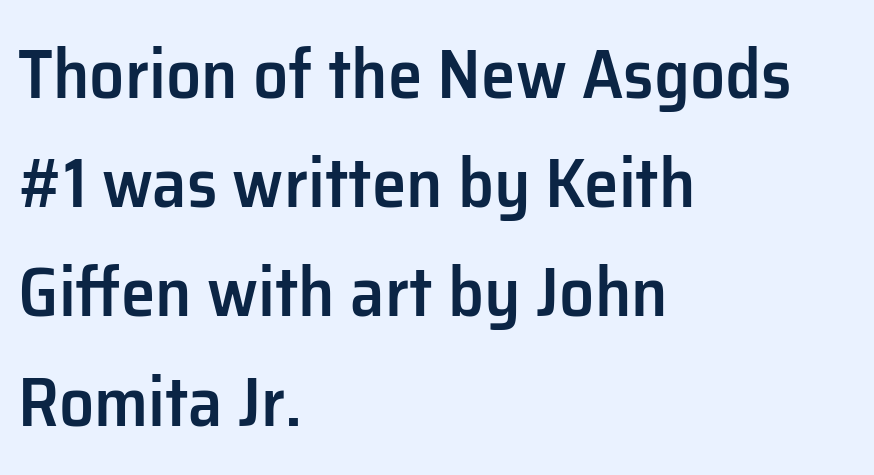
Q: Is the text bold? A: Semi-bold.
Q: Is the text italic (slanted)? A: No, it is upright.
Q: Is the typeface a serif or a sans-serif typeface? A: Sans-serif.
Q: Is the text underlined? A: No.
Q: How is the paragraph aligned? A: Left-aligned.
Q: Is the spacing between letters normal or unusually wide? A: Normal.
Q: Is the spacing between lines tight, normal or loose? A: Normal.
Q: Width (condensed, normal, or wide)? A: Normal.
Q: Stroke contrast? A: Low.
Q: x-height? A: Medium.
Q: Monospaced? A: No.
